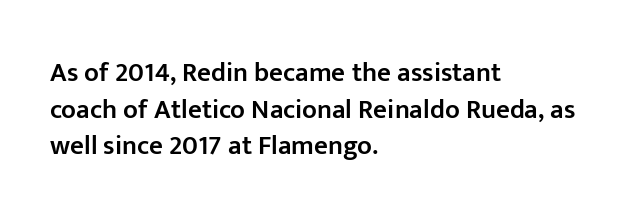
Successive baselines arrive at the customary interval. Nothing unusual about the tracking: characters are spaced as the font intends. Clear beneath every line of the passage. The lettering stays uniformly vertical, giving the passage a roman look. A somewhat darkened texture: the type is semibold rather than bold. Left-aligned paragraph, ragged on the right.
